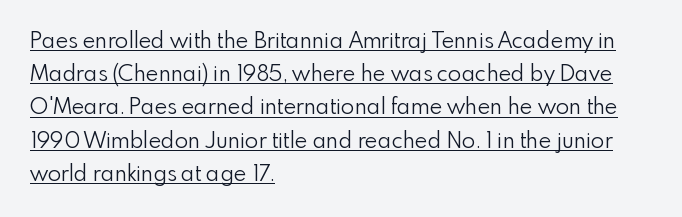
{"italic": "no", "bold": "no", "underline": "yes", "align": "left", "line_spacing": "normal", "line_spacing_ratio": 1.51, "letter_spacing": "normal", "letter_spacing_em": 0.0, "glyph_px": 22}
